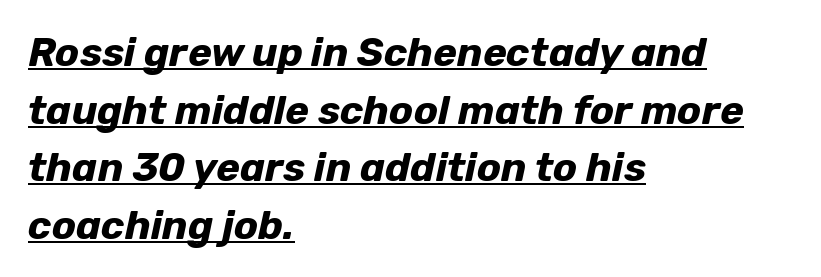
Q: Is the text bold? A: Yes.
Q: Is the text italic (slanted)? A: Yes, it leans right by about 12 degrees.
Q: Is the text underlined? A: Yes.
Q: How is the paragraph aligned? A: Left-aligned.
Q: Is the spacing between letters normal or unusually wide? A: Normal.
Q: Is the spacing between lines tight, normal or loose? A: Normal.
Q: Width (condensed, normal, or wide)? A: Normal.
Q: Stroke contrast? A: Low.
Q: x-height? A: Medium.
Q: Monospaced? A: No.
